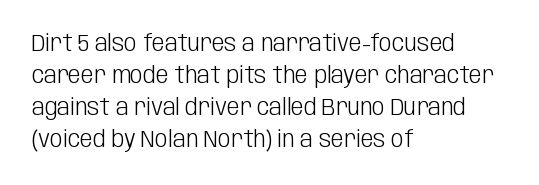
{"italic": "no", "bold": "no", "underline": "no", "align": "left", "line_spacing": "normal", "line_spacing_ratio": 1.39, "letter_spacing": "normal", "letter_spacing_em": 0.0, "glyph_px": 23}
